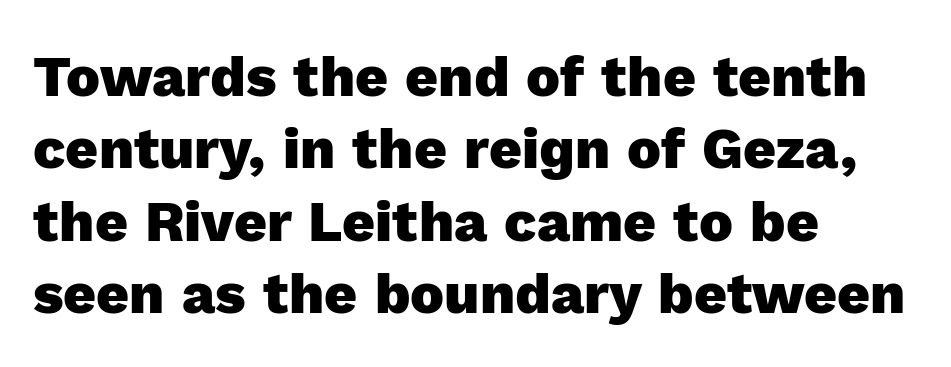
The image shows 57 px heavy sans-serif type, upright; set left-aligned, normal line spacing (1.27x), normal letter spacing, not underlined; a medium x-height.
